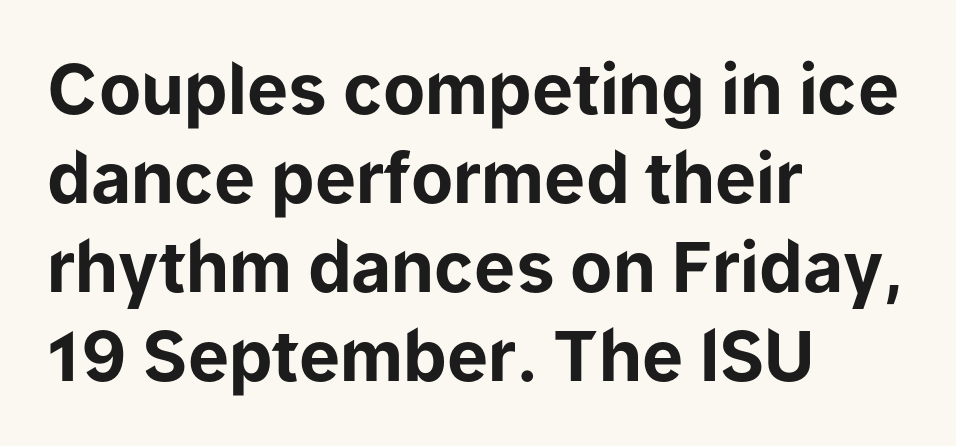
The image shows 69 px bold sans-serif type, upright; set left-aligned, normal line spacing (1.29x), normal letter spacing, not underlined; low stroke contrast and a medium x-height.
